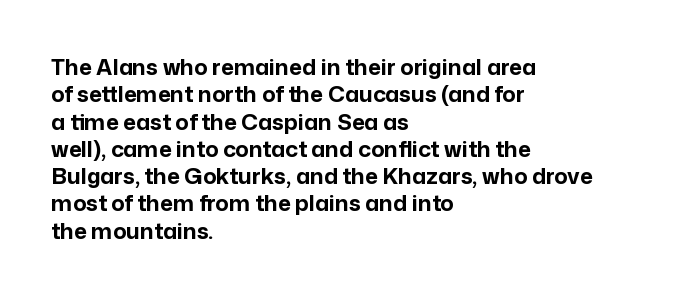
The image shows 22 px bold type, upright; set left-aligned, line spacing 1.24x, normal letter spacing, not underlined.
